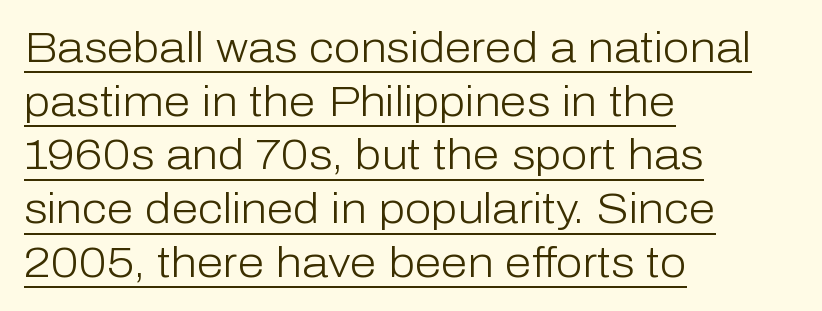
{"serif": "no", "italic": "no", "bold": "no", "weight": "light", "width": "normal", "stroke_contrast": "low", "x_height": "medium", "monospaced": "no", "underline": "yes", "align": "left", "line_spacing": "normal", "line_spacing_ratio": 1.25, "letter_spacing": "normal", "letter_spacing_em": 0.0, "glyph_px": 43}
